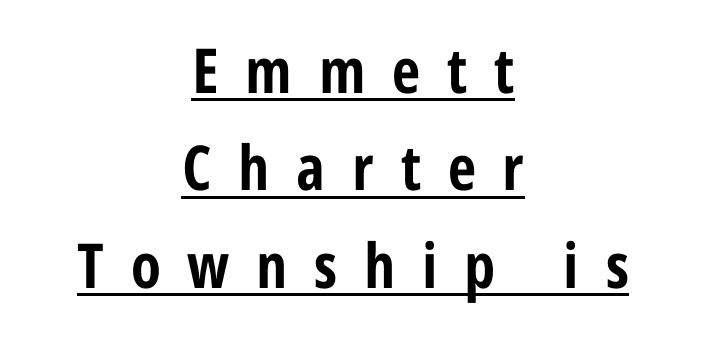
The image shows 62 px bold, condensed sans-serif type, upright; set centered, normal line spacing (1.57x), unusually wide letter spacing (+0.43 em), underlined; low stroke contrast and a medium x-height.
